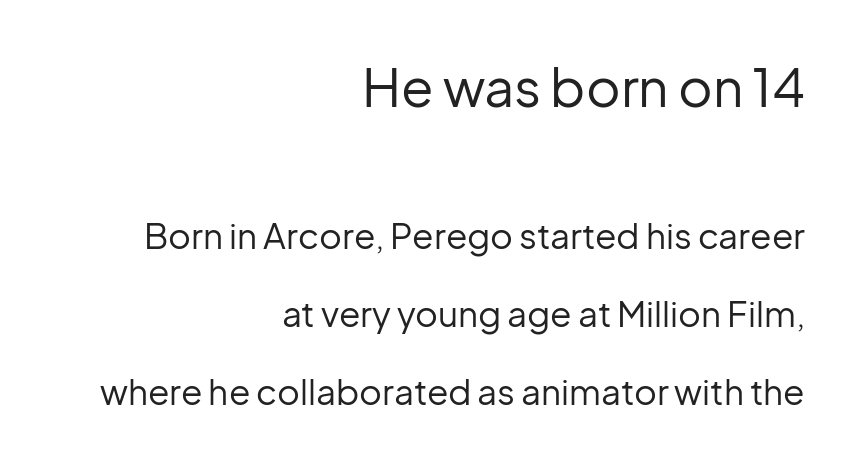
Compared with a flush-left layout, this one pins lines to the opposite, right side. Just letters on the line, the space beneath them empty. Nothing unusual about the tracking: characters are spaced as the font intends. The weight tops out at a normal text grade.
